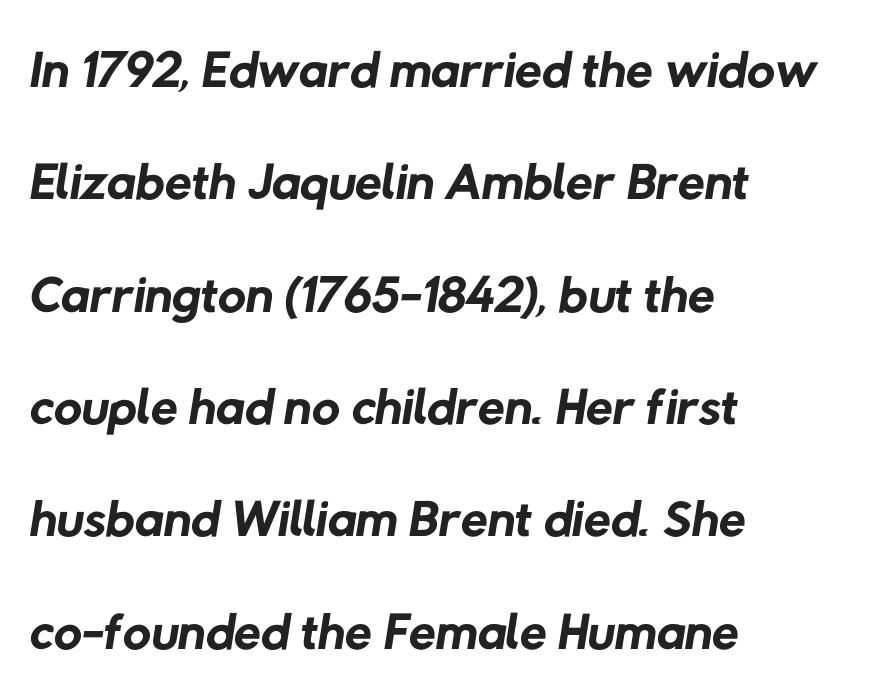
Weight: not bold — regular or lighter. The lines in this sample share a left origin and differ only in where they stop. The zone under the glyphs is completely vacant. Font category for this specimen: sans-serif.
